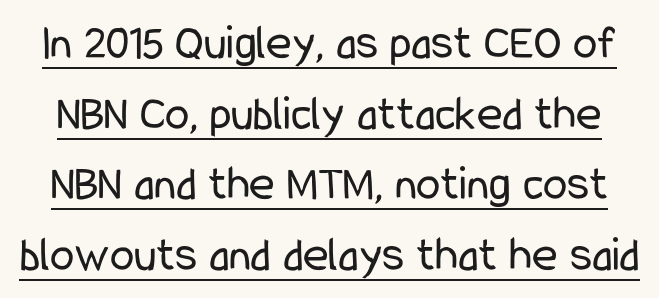
Q: Is the text bold? A: No.
Q: Is the text italic (slanted)? A: No, it is upright.
Q: Is the typeface a serif or a sans-serif typeface? A: Sans-serif.
Q: Is the text underlined? A: Yes.
Q: Is the spacing between letters normal or unusually wide? A: Normal.
Q: Is the spacing between lines tight, normal or loose? A: Normal.
Q: Width (condensed, normal, or wide)? A: Condensed.
Q: Stroke contrast? A: Low.
Q: x-height? A: Medium.
Q: Monospaced? A: No.
